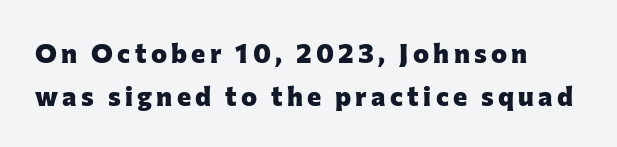
Q: Is the text bold? A: Yes.
Q: Is the text italic (slanted)? A: No, it is upright.
Q: Is the text underlined? A: No.
Q: Is the spacing between lines tight, normal or loose? A: Normal.
